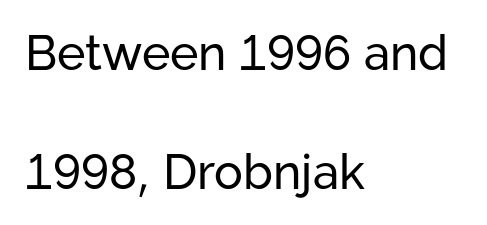
Q: Is the text bold? A: No.
Q: Is the text italic (slanted)? A: No, it is upright.
Q: Is the typeface a serif or a sans-serif typeface? A: Sans-serif.
Q: Is the text underlined? A: No.
Q: How is the paragraph aligned? A: Left-aligned.
Q: Is the spacing between letters normal or unusually wide? A: Normal.
Q: Is the spacing between lines tight, normal or loose? A: Loose.
Q: Width (condensed, normal, or wide)? A: Normal.
Q: Stroke contrast? A: Low.
Q: x-height? A: Medium.
Q: Monospaced? A: No.
